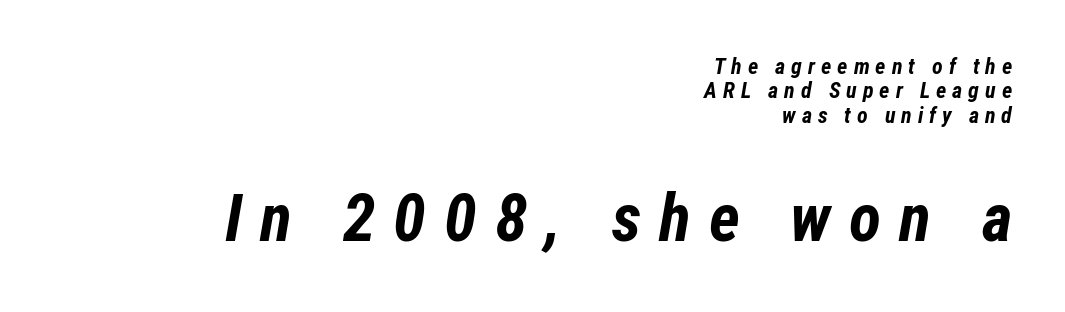
{"italic": "yes", "lean": "right", "slant_degrees": 12, "bold": "yes", "weight": "bold", "width": "condensed", "stroke_contrast": "low", "x_height": "medium", "monospaced": "no", "underline": "no", "align": "right", "line_spacing": "tight", "line_spacing_ratio": 1.11, "letter_spacing": "wide", "letter_spacing_em": 0.27, "larger_block": "second", "size_ratio": 3.0, "glyph_px": 66}
